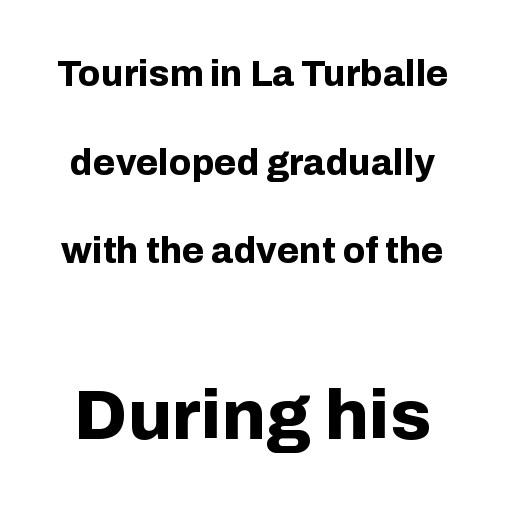
The image shows 71 px bold sans-serif type, upright; set loose line spacing (2.46x), normal letter spacing, not underlined; the second (bottom) block is 1.97x larger; low stroke contrast and a medium x-height.
